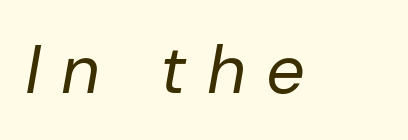
Q: Is the text bold? A: No.
Q: Is the text italic (slanted)? A: Yes, it leans right by about 10 degrees.
Q: Is the text underlined? A: No.
Q: Is the spacing between letters normal or unusually wide? A: Unusually wide.
Q: Width (condensed, normal, or wide)? A: Normal.
Q: Stroke contrast? A: Low.
Q: x-height? A: Medium.
Q: Monospaced? A: No.
